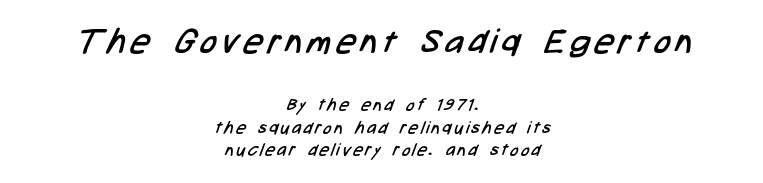
Q: Is the text bold? A: No.
Q: Is the typeface a serif or a sans-serif typeface? A: Sans-serif.
Q: Is the text underlined? A: No.
Q: How is the paragraph aligned? A: Centered.
Q: Is the spacing between lines tight, normal or loose? A: Normal.
Q: Which block of text is set in a larger size, the first (top) or the second (bottom)? A: The first (top) one.
Q: Width (condensed, normal, or wide)? A: Condensed.
Q: Stroke contrast? A: Low.
Q: x-height? A: Medium.
Q: Monospaced? A: No.
